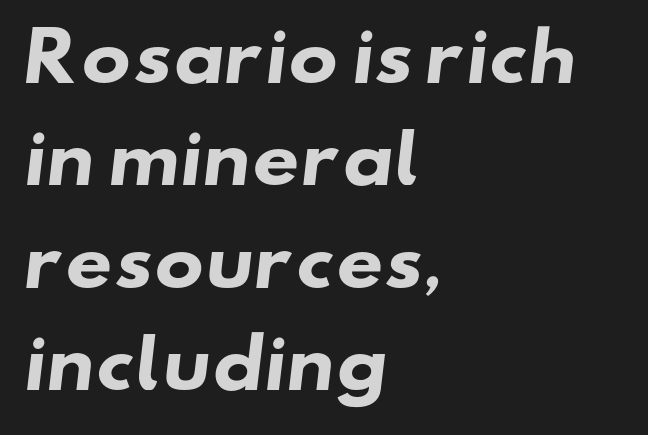
Q: Is the text bold? A: Yes.
Q: Is the typeface a serif or a sans-serif typeface? A: Sans-serif.
Q: Is the text underlined? A: No.
Q: How is the paragraph aligned? A: Left-aligned.
Q: Is the spacing between letters normal or unusually wide? A: Normal.
Q: Is the spacing between lines tight, normal or loose? A: Normal.
Q: Width (condensed, normal, or wide)? A: Wide.
Q: Stroke contrast? A: Low.
Q: x-height? A: Small.
Q: Monospaced? A: No.
